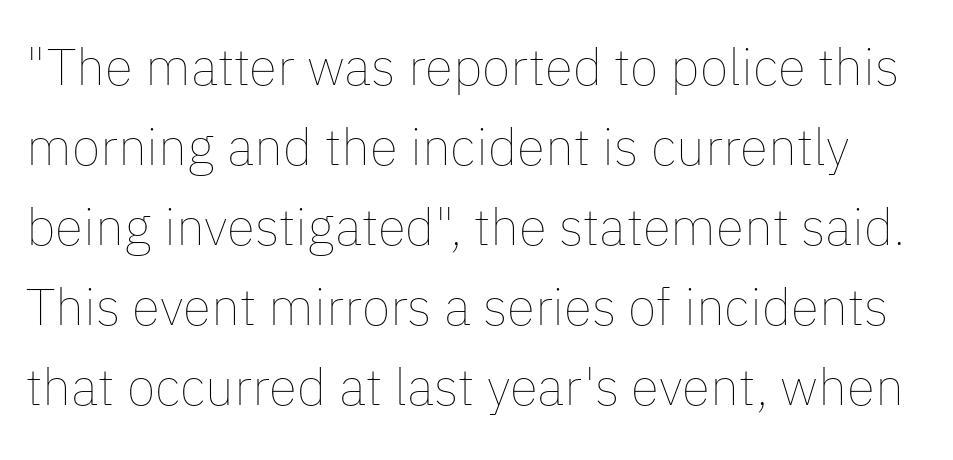
The image shows 52 px thin type, upright; set normal line spacing (1.54x), normal letter spacing, not underlined; low stroke contrast and a medium x-height.
